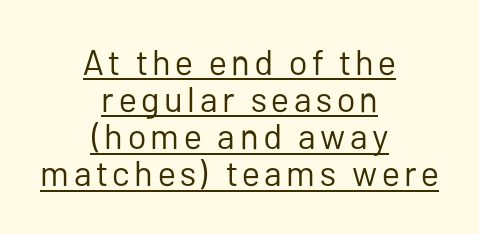
Q: Is the text bold? A: No.
Q: Is the text italic (slanted)? A: No, it is upright.
Q: Is the typeface a serif or a sans-serif typeface? A: Sans-serif.
Q: Is the text underlined? A: Yes.
Q: How is the paragraph aligned? A: Centered.
Q: Is the spacing between lines tight, normal or loose? A: Tight.
Q: Width (condensed, normal, or wide)? A: Normal.
Q: Stroke contrast? A: Low.
Q: x-height? A: Medium.
Q: Monospaced? A: No.
